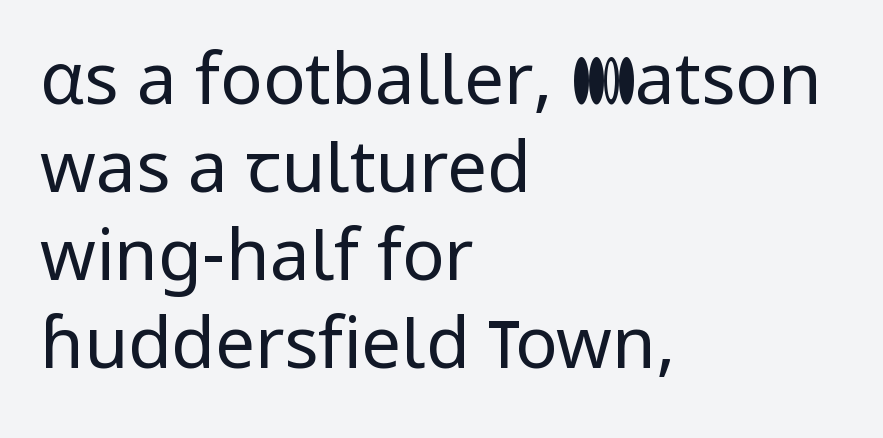
{"serif": "no", "italic": "no", "bold": "no", "weight": "regular", "width": "normal", "stroke_contrast": "low", "x_height": "medium", "monospaced": "no", "underline": "no", "align": "left", "line_spacing_ratio": 1.24, "letter_spacing": "normal", "letter_spacing_em": 0.0, "glyph_px": 71}
